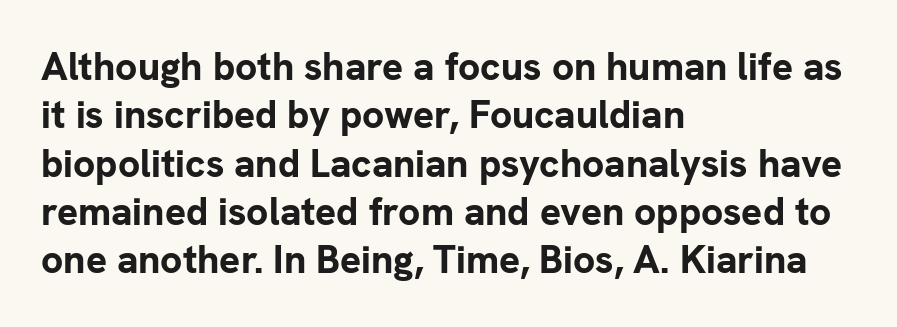
{"serif": "no", "italic": "no", "bold": "yes", "weight": "bold", "width": "normal", "stroke_contrast": "low", "x_height": "medium", "monospaced": "no", "underline": "no", "align": "left", "line_spacing_ratio": 1.24, "letter_spacing": "normal", "letter_spacing_em": 0.0, "glyph_px": 39}
